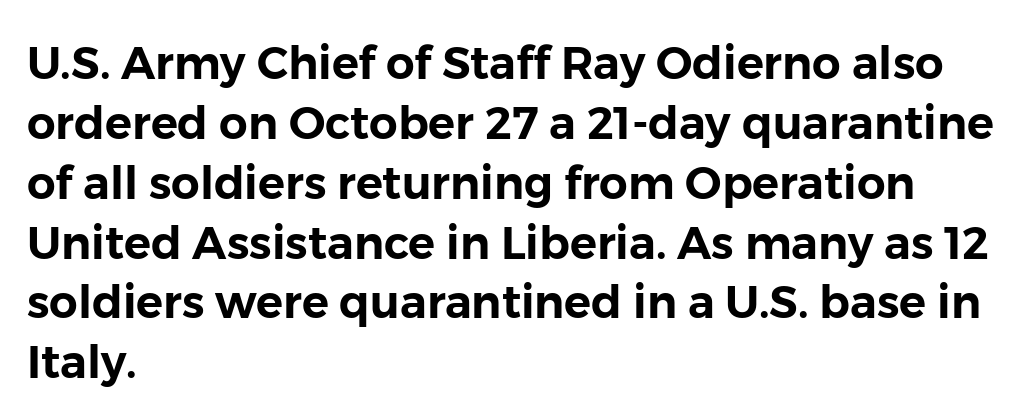
The image shows 45 px sans-serif type, upright; set left-aligned, normal line spacing (1.33x), normal letter spacing, not underlined; low stroke contrast and a medium x-height.
